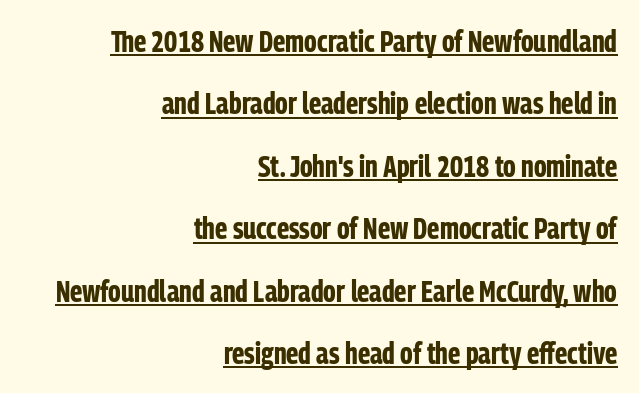
Q: Is the text bold? A: Yes.
Q: Is the text italic (slanted)? A: No, it is upright.
Q: Is the typeface a serif or a sans-serif typeface? A: Sans-serif.
Q: Is the text underlined? A: Yes.
Q: How is the paragraph aligned? A: Right-aligned.
Q: Is the spacing between letters normal or unusually wide? A: Normal.
Q: Is the spacing between lines tight, normal or loose? A: Loose.
Q: Width (condensed, normal, or wide)? A: Condensed.
Q: Stroke contrast? A: Low.
Q: x-height? A: Medium.
Q: Monospaced? A: No.
